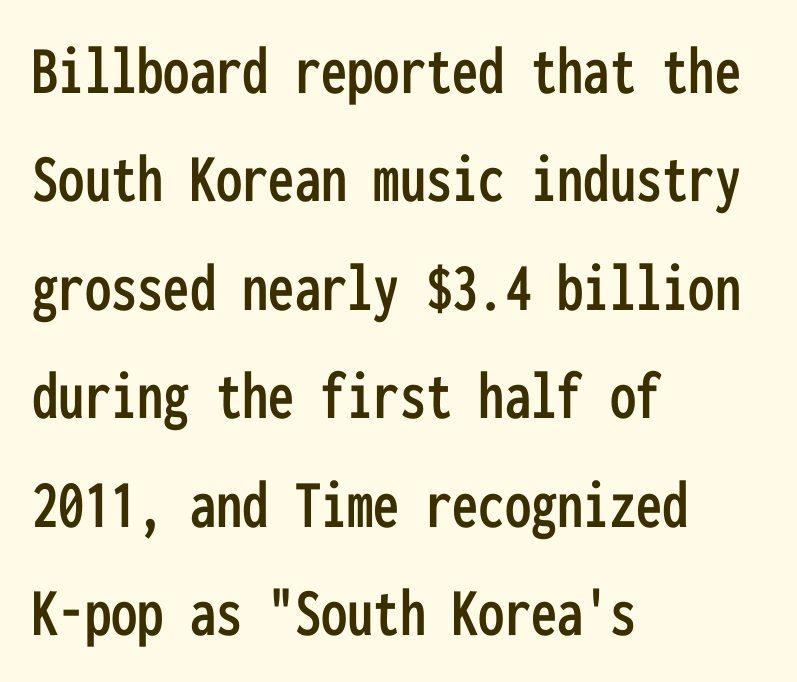
The image shows 70 px condensed sans-serif type, upright, monospaced; set left-aligned, normal line spacing (1.55x), normal letter spacing, not underlined; low stroke contrast and a medium x-height.
